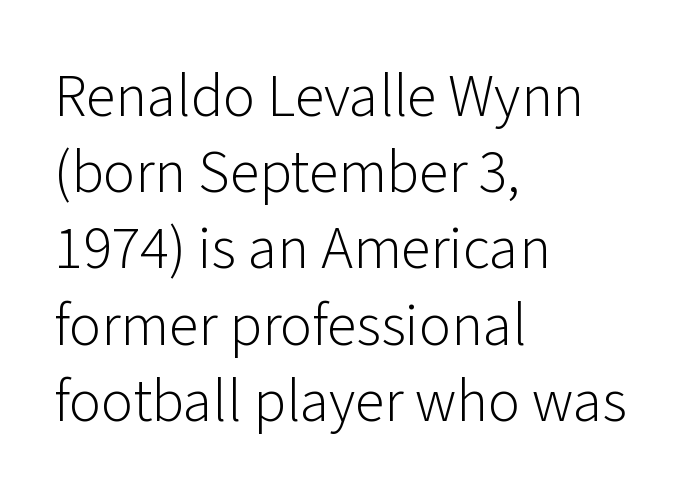
The image shows 60 px light sans-serif type, upright; set left-aligned, normal line spacing (1.27x), normal letter spacing, not underlined; low stroke contrast and a medium x-height.
